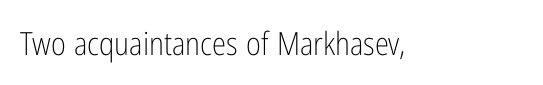
Descender tails drop into unmarked territory. Font category for this specimen: sans-serif. If you drew a line through each stem, it would be perfectly vertical. Nothing unusual about the tracking: characters are spaced as the font intends.
